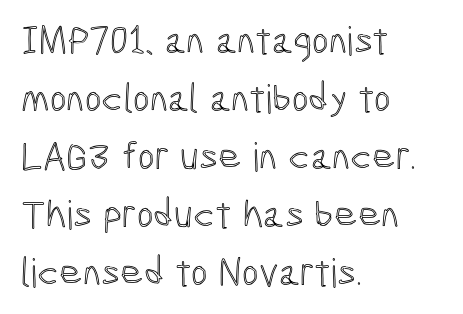
The image shows 40 px condensed type, upright; set left-aligned, normal line spacing (1.45x), normal letter spacing, not underlined; a medium x-height.
